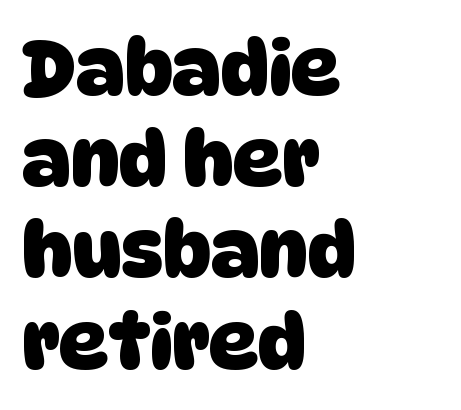
The image shows 76 px heavy sans-serif type; set left-aligned, line spacing 1.2x, normal letter spacing, not underlined; low stroke contrast and a large x-height.
